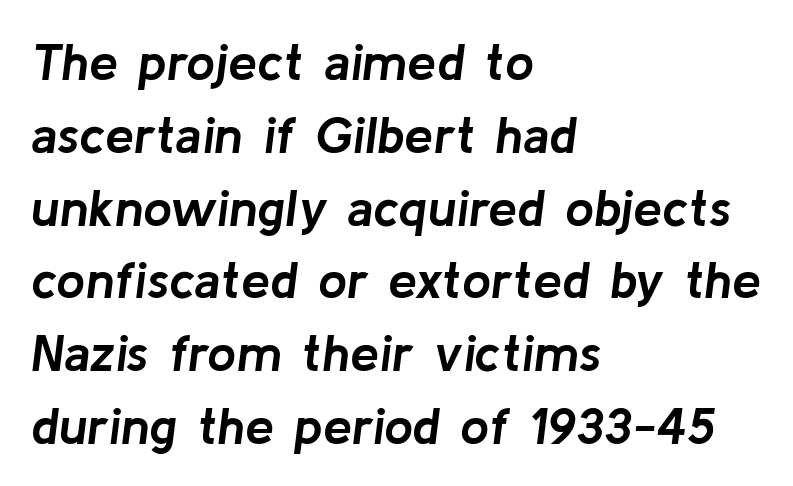
Q: Is the text bold? A: Yes.
Q: Is the text italic (slanted)? A: Yes, it leans right by about 8 degrees.
Q: Is the text underlined? A: No.
Q: How is the paragraph aligned? A: Left-aligned.
Q: Is the spacing between letters normal or unusually wide? A: Normal.
Q: Is the spacing between lines tight, normal or loose? A: Normal.
Q: Width (condensed, normal, or wide)? A: Normal.
Q: Stroke contrast? A: Low.
Q: x-height? A: Medium.
Q: Monospaced? A: No.
